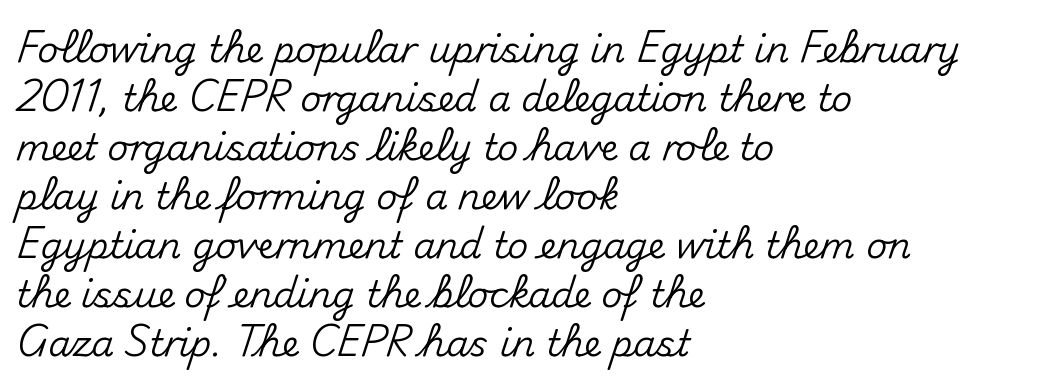
The image shows 36 px sans-serif type; set left-aligned, normal line spacing (1.36x), normal letter spacing, not underlined; medium stroke contrast and a small x-height.
